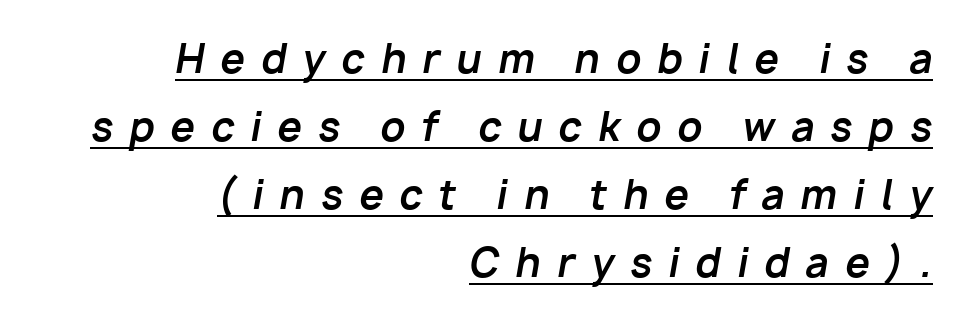
Right-aligned paragraph, ragged on the left. Students, this is bold: see how much ink each stroke carries. Underlined type. You can tell it's italic because the verticals aren't actually vertical. Character widths vary here, with narrow letters taking less room than wide ones.
